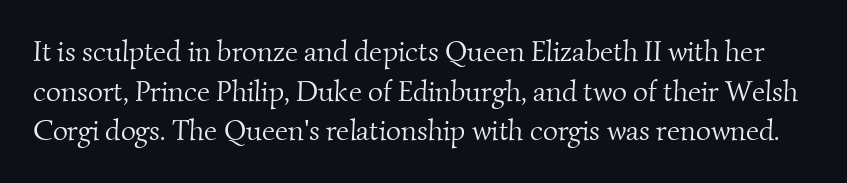
Q: Is the text bold? A: No.
Q: Is the typeface a serif or a sans-serif typeface? A: Serif.
Q: Is the text underlined? A: No.
Q: Is the spacing between letters normal or unusually wide? A: Normal.
Q: Is the spacing between lines tight, normal or loose? A: Normal.
Q: Width (condensed, normal, or wide)? A: Normal.
Q: Stroke contrast? A: Medium.
Q: x-height? A: Small.
Q: Monospaced? A: No.
